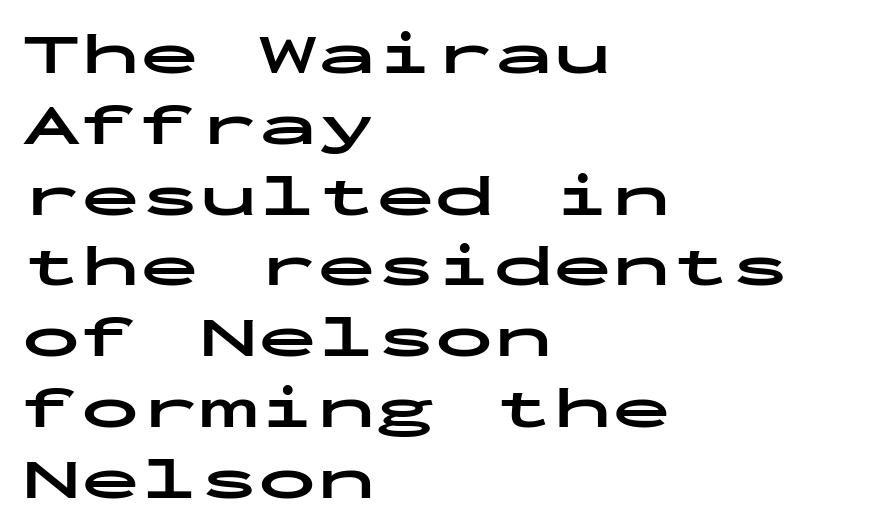
Q: Is the text bold? A: Yes.
Q: Is the text italic (slanted)? A: No, it is upright.
Q: Is the typeface a serif or a sans-serif typeface? A: Sans-serif.
Q: Is the text underlined? A: No.
Q: How is the paragraph aligned? A: Left-aligned.
Q: Is the spacing between letters normal or unusually wide? A: Normal.
Q: Width (condensed, normal, or wide)? A: Wide.
Q: Stroke contrast? A: Low.
Q: x-height? A: Medium.
Q: Monospaced? A: Yes.
